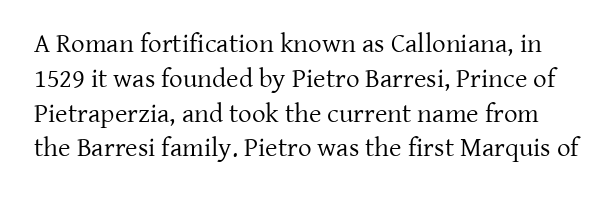
Q: Is the text bold? A: No.
Q: Is the text italic (slanted)? A: No, it is upright.
Q: Is the text underlined? A: No.
Q: Is the spacing between letters normal or unusually wide? A: Normal.
Q: Is the spacing between lines tight, normal or loose? A: Normal.
